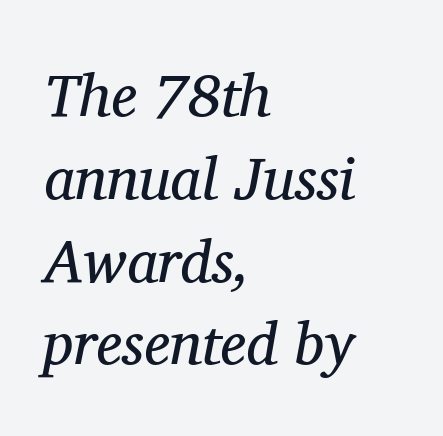
Does the lettering tilt? It does — this is italic. Letters have the restrained weight of plain body copy at most. Bare-footed words on every line. How are the letters spaced? Ordinarily, with no added tracking.
